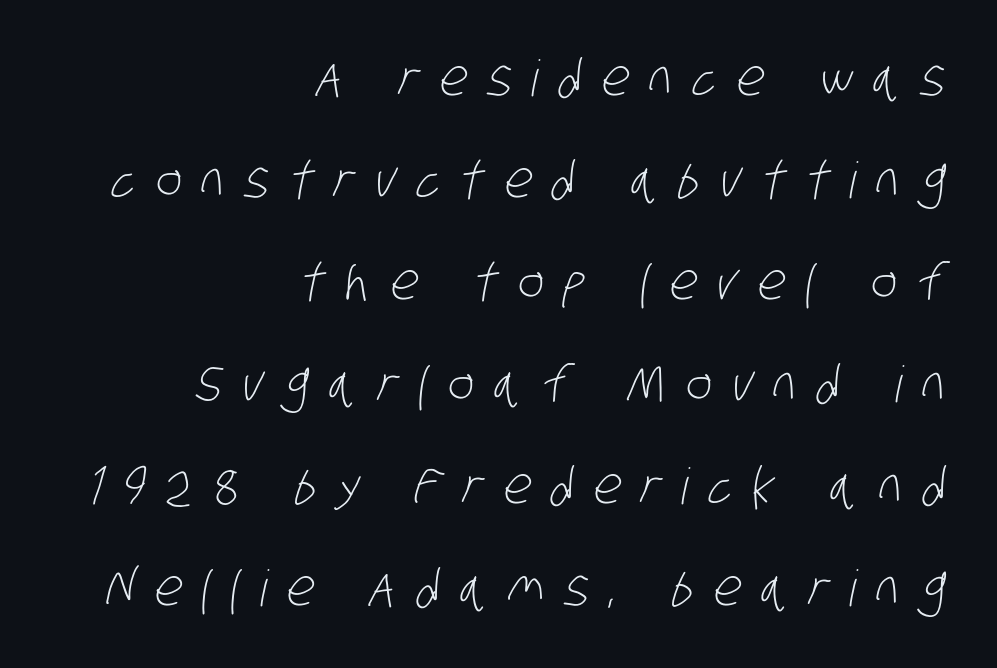
Here the designer chose a conventional face with non-uniform glyph widths. Stem width sits at or under what a default text font uses. These lines are set flush right with a ragged left edge. Compared with typical body copy, the letter spacing here is much looser. Successive baselines arrive slowly, with a big drop between each. Type style note: lacks serifs.
